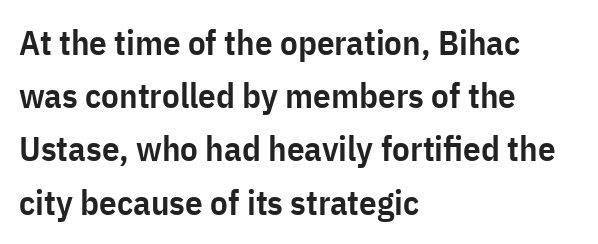
One-word summary of the alignment: left. Set as a demibold, roughly 600 on the weight scale. A typesetter would call this proportional, since set widths differ per character. Compared with typical body copy, the letter spacing here is the same. Quick note: interline space is typical.
